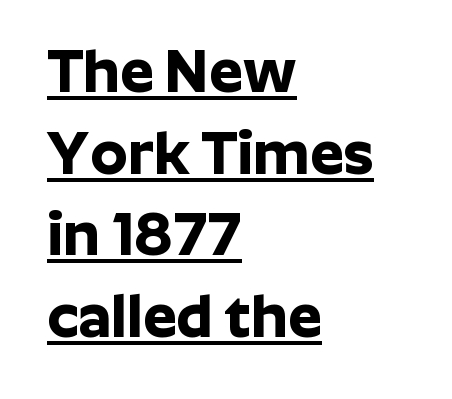
{"serif": "no", "italic": "no", "bold": "yes", "weight": "bold", "width": "normal", "stroke_contrast": "low", "x_height": "medium", "monospaced": "no", "underline": "yes", "align": "left", "line_spacing": "normal", "line_spacing_ratio": 1.36, "letter_spacing": "normal", "letter_spacing_em": 0.0, "glyph_px": 60}
